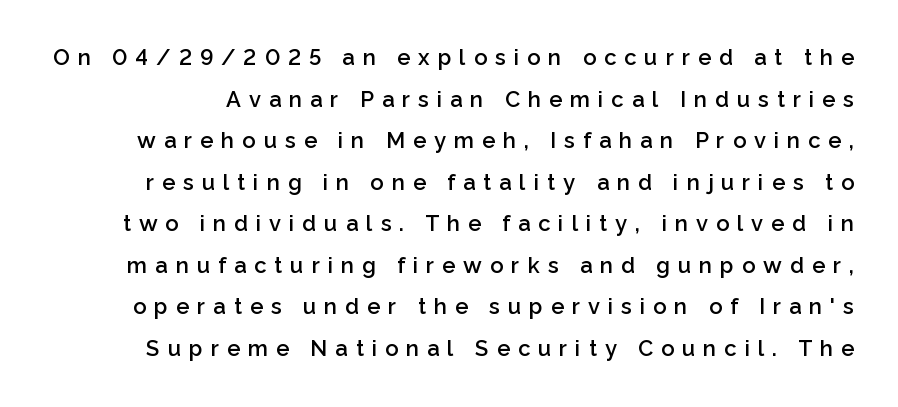
{"italic": "no", "bold": "semi", "underline": "no", "line_spacing_ratio": 1.89, "letter_spacing": "wide", "letter_spacing_em": 0.36, "glyph_px": 22}
